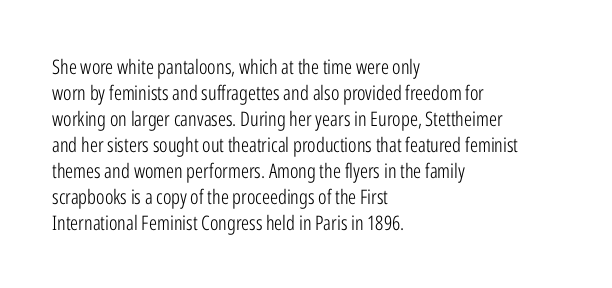
{"italic": "no", "bold": "no", "underline": "no", "align": "left", "line_spacing": "normal", "line_spacing_ratio": 1.3, "letter_spacing": "normal", "letter_spacing_em": 0.0, "glyph_px": 20}
